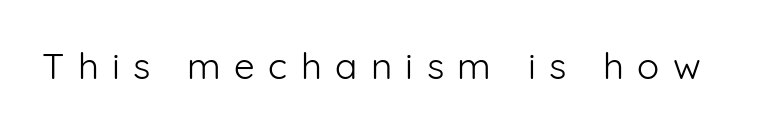
The image shows 37 px light sans-serif type, upright; set unusually wide letter spacing (+0.36 em), not underlined; low stroke contrast and a medium x-height.
